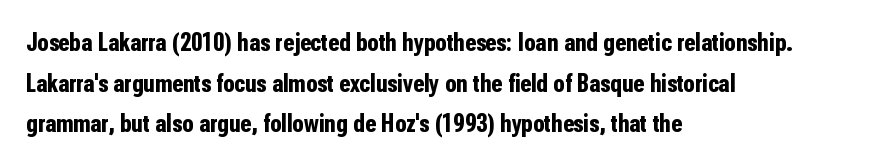
Q: Is the text bold? A: Yes.
Q: Is the text italic (slanted)? A: No, it is upright.
Q: Is the text underlined? A: No.
Q: How is the paragraph aligned? A: Left-aligned.
Q: Is the spacing between letters normal or unusually wide? A: Normal.
Q: Is the spacing between lines tight, normal or loose? A: Normal.
